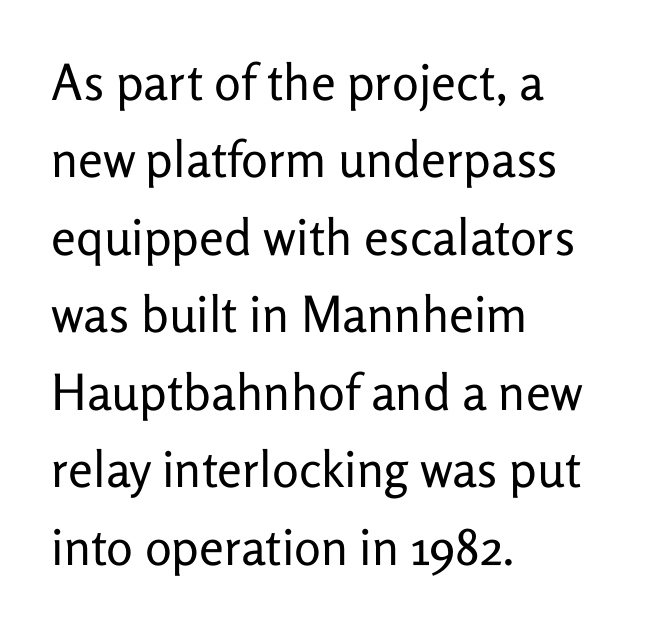
{"serif": "no", "italic": "no", "bold": "no", "weight": "regular", "width": "normal", "stroke_contrast": "low", "x_height": "medium", "monospaced": "no", "underline": "no", "align": "left", "line_spacing": "normal", "line_spacing_ratio": 1.55, "letter_spacing": "normal", "letter_spacing_em": 0.0, "glyph_px": 50}
